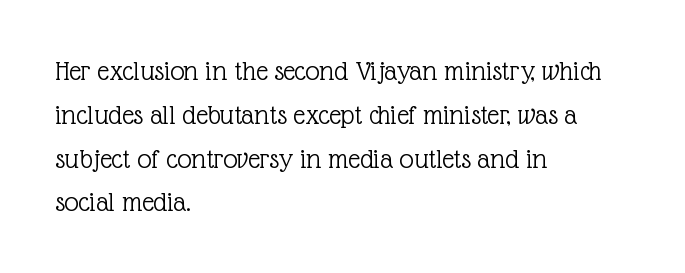
You could call the tracking neutral — neither tight nor loose. Horizontal bands of white between lines are of average thickness. Looks like regular typesetting: each glyph gets only the width it needs. This sample is left-justified, so line endings fall wherever the words run out. Designer's note — italics off, roman on. This sample uses a serif face.
